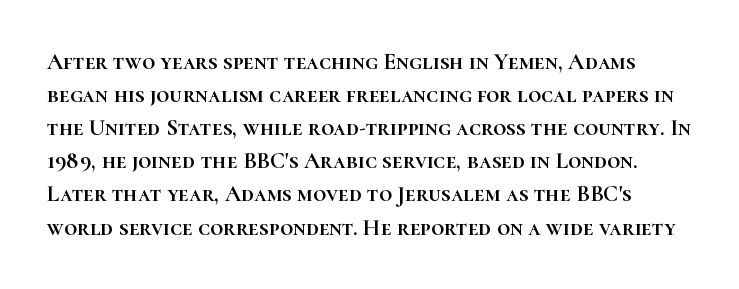
{"italic": "no", "underline": "no", "line_spacing": "normal", "line_spacing_ratio": 1.44, "letter_spacing": "normal", "letter_spacing_em": 0.0, "glyph_px": 23}
